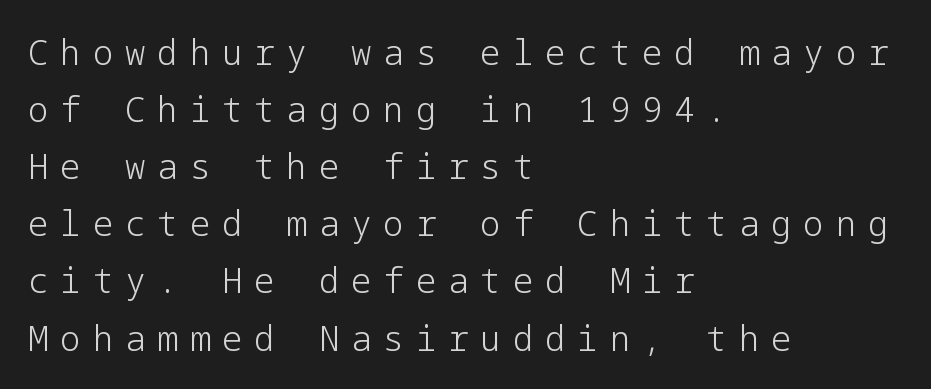
The image shows 34 px light sans-serif type, upright; set left-aligned, normal line spacing (1.68x), unusually wide letter spacing (+0.35 em), not underlined; low stroke contrast and a medium x-height.
